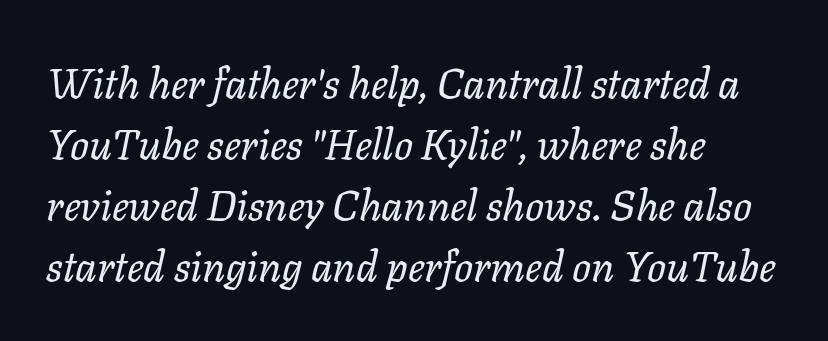
{"italic": "yes", "lean": "right", "slant_degrees": 11, "bold": "no", "weight": "regular", "width": "normal", "stroke_contrast": "low", "x_height": "medium", "monospaced": "no", "underline": "no", "align": "left", "line_spacing": "normal", "line_spacing_ratio": 1.45, "letter_spacing": "normal", "letter_spacing_em": 0.0, "glyph_px": 42}
